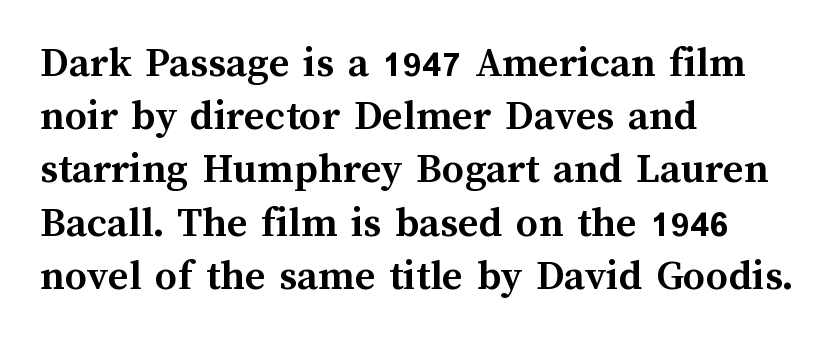
The image shows 44 px semibold type, upright; set left-aligned, line spacing 1.21x, normal letter spacing, not underlined; medium stroke contrast and a medium x-height.
